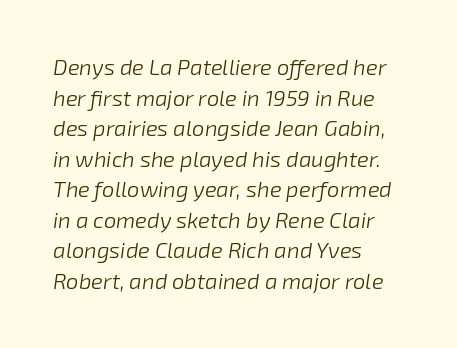
{"italic": "yes", "lean": "right", "slant_degrees": 8, "bold": "no", "underline": "no", "align": "left", "line_spacing": "normal", "line_spacing_ratio": 1.39, "letter_spacing": "normal", "letter_spacing_em": 0.0, "glyph_px": 22}
